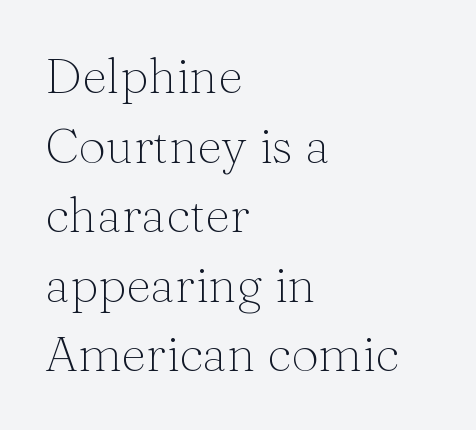
The type is set solid horizontally, with unmodified tracking. Upright lettering throughout. Each letter's strokes conclude with small projecting serifs. Stems here are at most as thick as an everyday book face.
